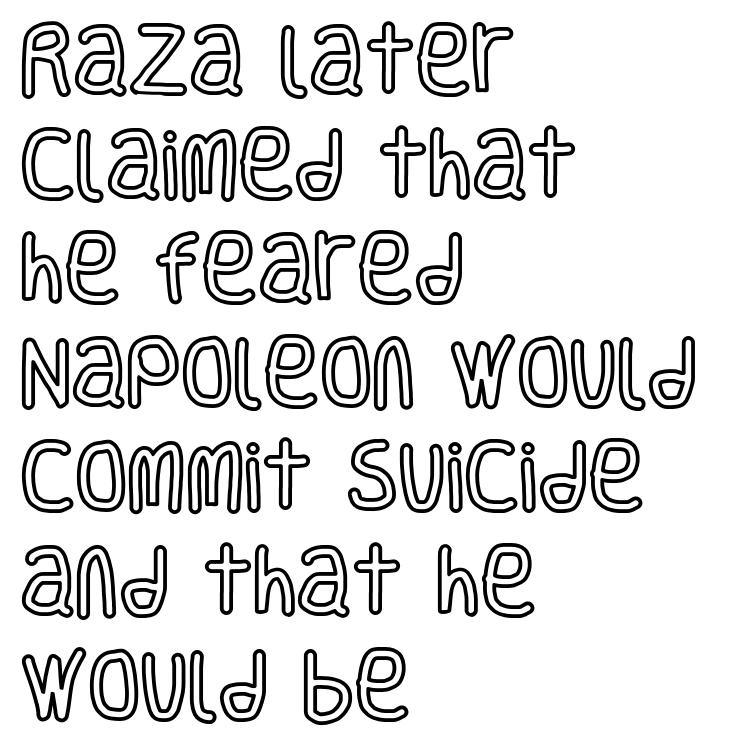
The image shows 76 px condensed type, upright; set left-aligned, normal line spacing (1.37x), normal letter spacing, not underlined; a large x-height.
